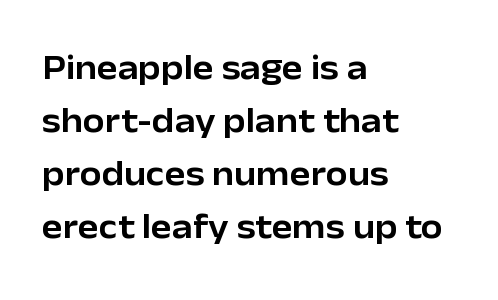
The image shows 35 px sans-serif type, upright; set left-aligned, normal line spacing (1.51x), normal letter spacing, not underlined; low stroke contrast and a medium x-height.
